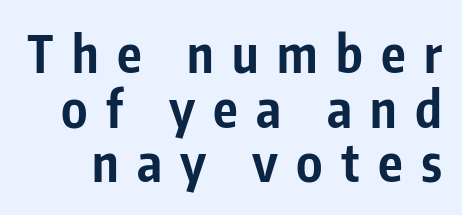
{"serif": "no", "italic": "no", "bold": "yes", "weight": "bold", "width": "condensed", "stroke_contrast": "low", "x_height": "medium", "monospaced": "no", "underline": "no", "line_spacing": "tight", "line_spacing_ratio": 1.07, "letter_spacing": "wide", "letter_spacing_em": 0.36, "glyph_px": 51}
